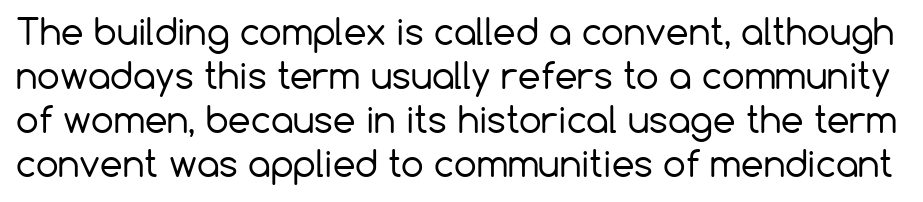
{"serif": "no", "italic": "no", "bold": "no", "weight": "regular", "width": "normal", "stroke_contrast": "low", "x_height": "medium", "monospaced": "no", "underline": "no", "line_spacing_ratio": 1.22, "letter_spacing": "normal", "letter_spacing_em": 0.0, "glyph_px": 36}
